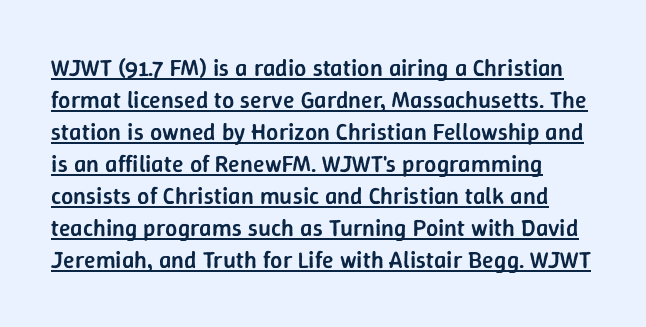
The image shows 24 px text type, upright; set normal line spacing (1.33x), normal letter spacing, underlined.
